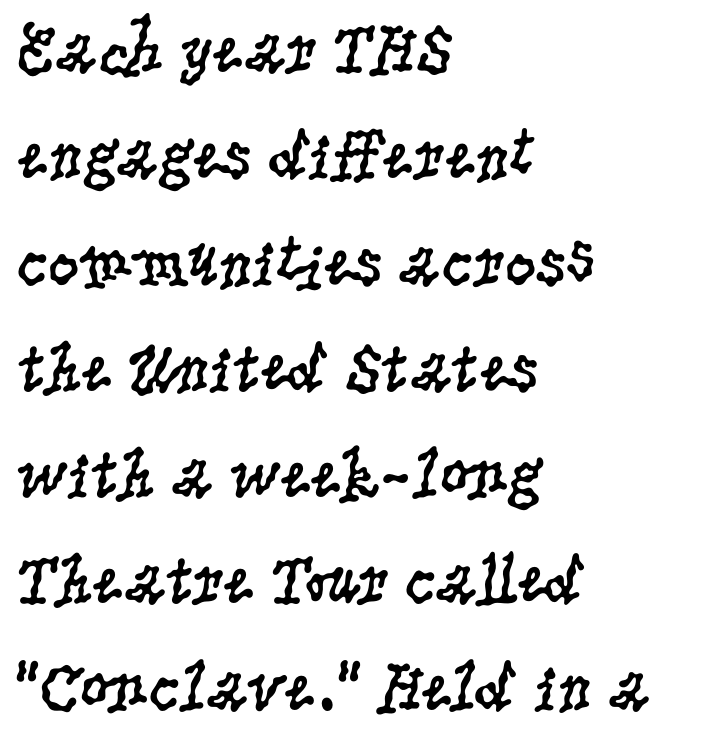
{"serif": "yes", "bold": "no", "weight": "regular", "width": "condensed", "stroke_contrast": "low", "x_height": "large", "monospaced": "no", "underline": "no", "align": "left", "line_spacing": "normal", "line_spacing_ratio": 1.54, "letter_spacing": "normal", "letter_spacing_em": 0.0, "glyph_px": 69}
